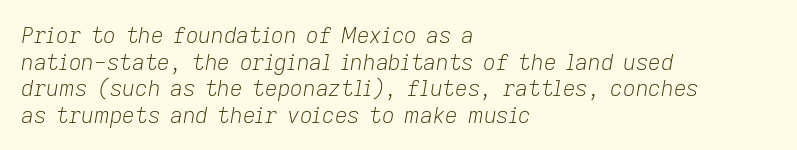
{"italic": "yes", "lean": "right", "slant_degrees": 9, "bold": "no", "underline": "no", "align": "left", "line_spacing_ratio": 1.21, "letter_spacing": "normal", "letter_spacing_em": 0.0, "glyph_px": 22}
